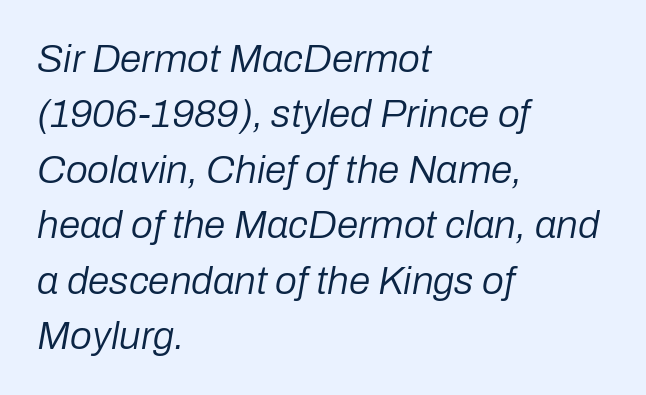
The specimen reads as italic at a glance. This block has exactly the height ordinary leading produces. In terms of letterspacing, this is plain default setting. The space beneath each line is pristine and unruled. Typeset ragged right — the left edge is the straight one. Proportional: the letters do not fall into vertical columns.
